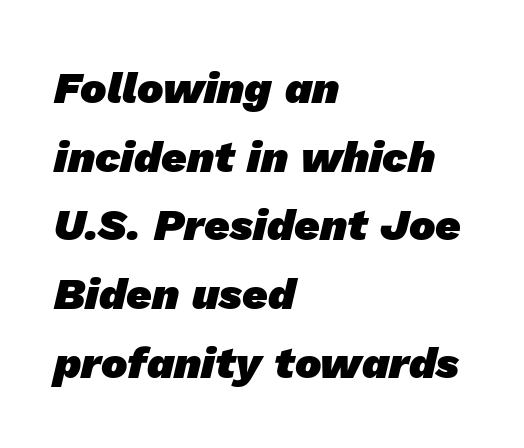
Standard letterfit; no display-style spreading of the glyphs. Plain, unruled lines of type. The type family on display is of the sans-serif kind. Heft: maximum for text — a bold.
